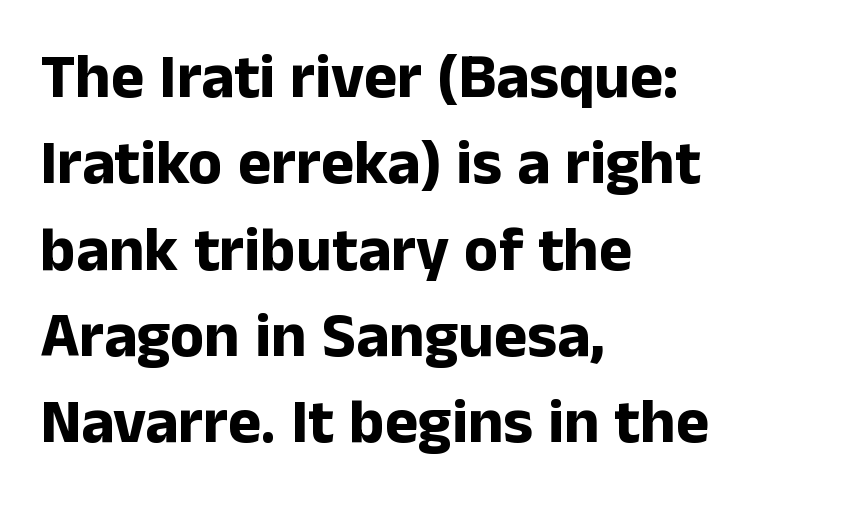
{"serif": "no", "italic": "no", "bold": "yes", "weight": "bold", "width": "normal", "stroke_contrast": "low", "x_height": "medium", "monospaced": "no", "underline": "no", "align": "left", "line_spacing": "normal", "line_spacing_ratio": 1.37, "letter_spacing": "normal", "letter_spacing_em": 0.0, "glyph_px": 63}
